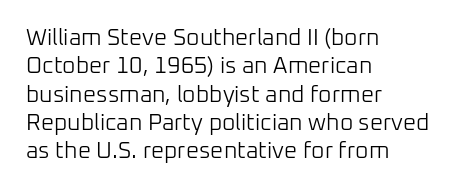
The image shows 23 px text type, upright; set left-aligned, line spacing 1.23x, normal letter spacing, not underlined.
